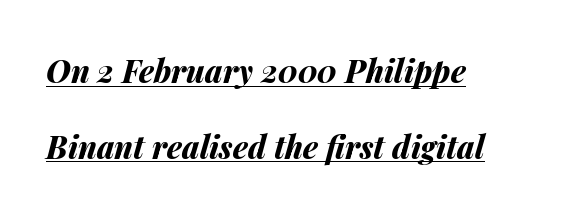
Q: Is the text bold? A: Yes.
Q: Is the text italic (slanted)? A: Yes, it leans right by about 14 degrees.
Q: Is the text underlined? A: Yes.
Q: How is the paragraph aligned? A: Left-aligned.
Q: Is the spacing between letters normal or unusually wide? A: Normal.
Q: Is the spacing between lines tight, normal or loose? A: Loose.
Q: Width (condensed, normal, or wide)? A: Normal.
Q: Stroke contrast? A: Medium.
Q: x-height? A: Medium.
Q: Monospaced? A: No.
